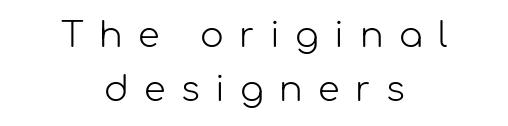
{"serif": "no", "italic": "no", "bold": "no", "weight": "light", "width": "normal", "stroke_contrast": "low", "x_height": "medium", "monospaced": "no", "underline": "no", "align": "center", "line_spacing": "normal", "line_spacing_ratio": 1.53, "letter_spacing": "wide", "letter_spacing_em": 0.44, "glyph_px": 35}
